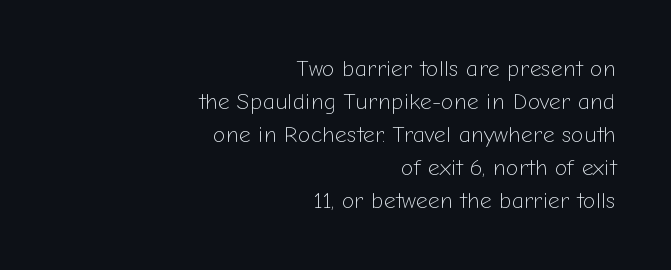
Q: Is the text bold? A: No.
Q: Is the text italic (slanted)? A: No, it is upright.
Q: Is the text underlined? A: No.
Q: How is the paragraph aligned? A: Right-aligned.
Q: Is the spacing between letters normal or unusually wide? A: Normal.
Q: Is the spacing between lines tight, normal or loose? A: Normal.
